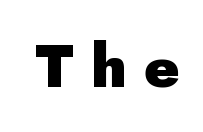
The image shows 60 px heavy sans-serif type, upright; set unusually wide letter spacing (+0.3 em), not underlined; low stroke contrast and a small x-height.
